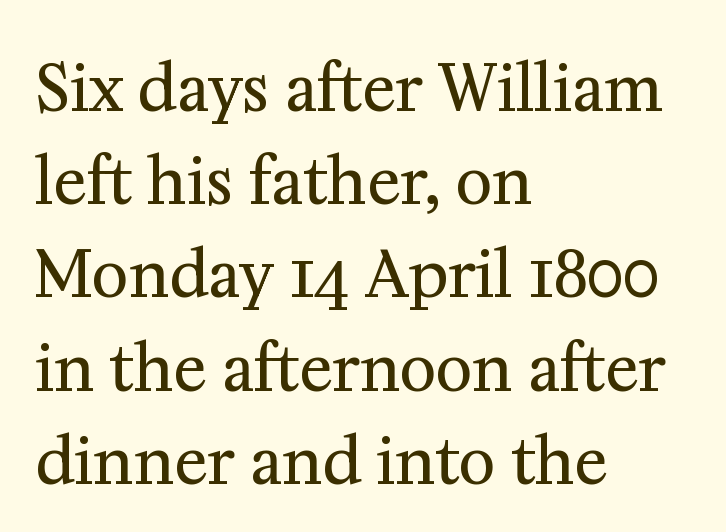
{"serif": "yes", "italic": "no", "bold": "no", "weight": "regular", "width": "normal", "stroke_contrast": "medium", "x_height": "medium", "monospaced": "no", "underline": "no", "align": "left", "line_spacing": "normal", "line_spacing_ratio": 1.48, "letter_spacing": "normal", "letter_spacing_em": 0.0, "glyph_px": 63}
